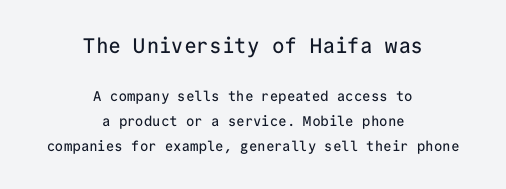
Caption: standard tracking, unaltered. Is there any slant? The stems are plumb. Where is the straight margin? There isn't one; the lines are centered. Bigger letters appear in the top chunk; the bottom chunk is reduced. The space beneath each line is pristine and unruled.
